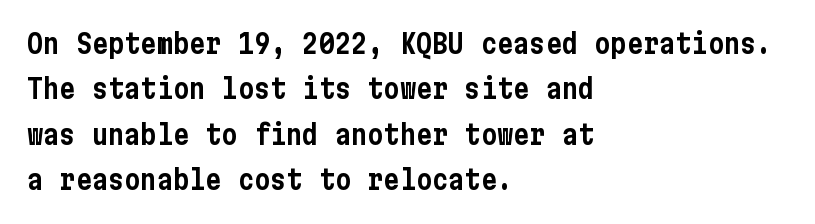
Q: Is the text italic (slanted)? A: No, it is upright.
Q: Is the text underlined? A: No.
Q: How is the paragraph aligned? A: Left-aligned.
Q: Is the spacing between letters normal or unusually wide? A: Normal.
Q: Is the spacing between lines tight, normal or loose? A: Normal.
